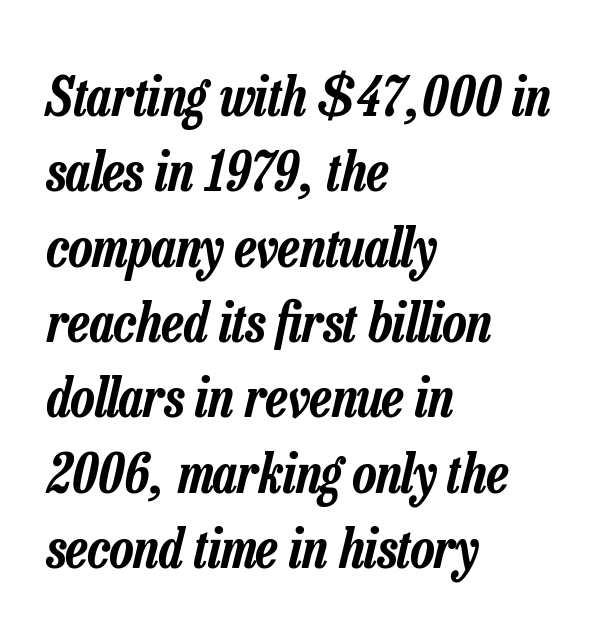
The image shows 55 px condensed type, italic (leaning right); set left-aligned, normal line spacing (1.37x), normal letter spacing, not underlined; low stroke contrast and a medium x-height.
